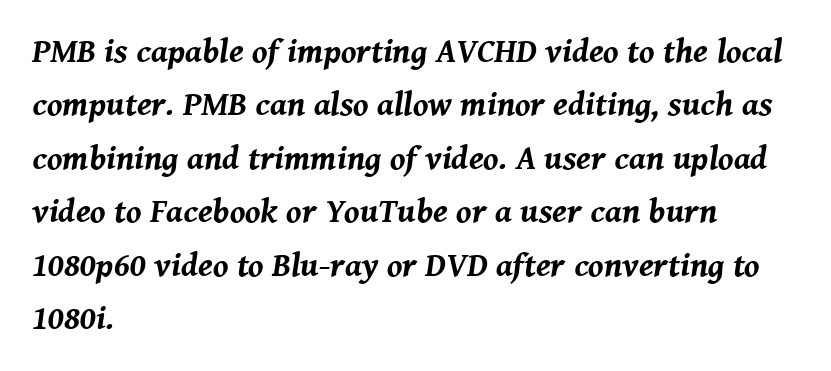
Line beginnings align vertically; line endings do not. The face used here is proportionally spaced, like ordinary book or web type. Bare-footed words on every line. The face used here has a pronounced slope to its letters.
